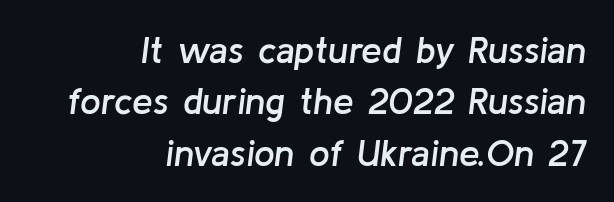
Q: Is the text bold? A: Semi-bold.
Q: Is the text italic (slanted)? A: Yes, it leans right by about 8 degrees.
Q: Is the text underlined? A: No.
Q: How is the paragraph aligned? A: Right-aligned.
Q: Is the spacing between letters normal or unusually wide? A: Normal.
Q: Is the spacing between lines tight, normal or loose? A: Normal.
Q: Width (condensed, normal, or wide)? A: Normal.
Q: Stroke contrast? A: Low.
Q: x-height? A: Medium.
Q: Monospaced? A: No.
